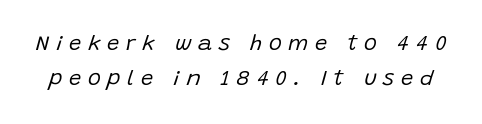
The baseline area is clear. This block has exactly the height ordinary leading produces. Characters are canted at an angle relative to the baseline's perpendicular. Think standard paragraph weight, or any step lighter than that. You could only call the tracking loose — the letters float apart.
